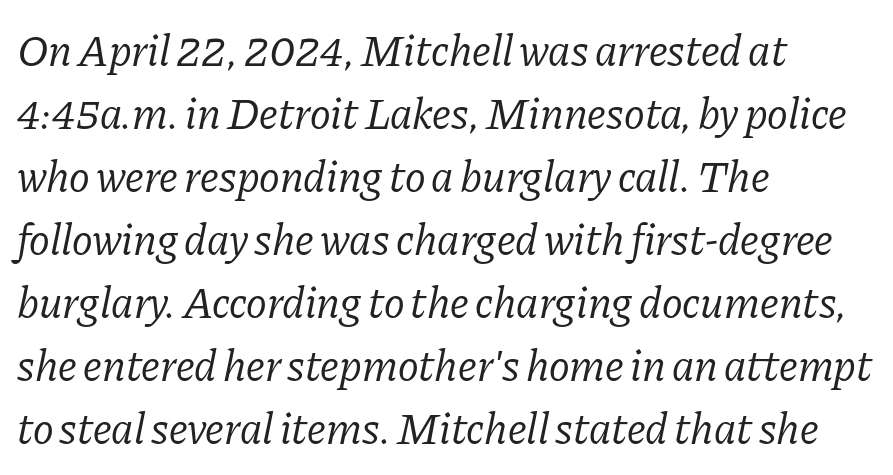
The image shows 44 px regular-weight serif type, italic (leaning right); set left-aligned, normal line spacing (1.43x), normal letter spacing, not underlined; low stroke contrast and a medium x-height.
